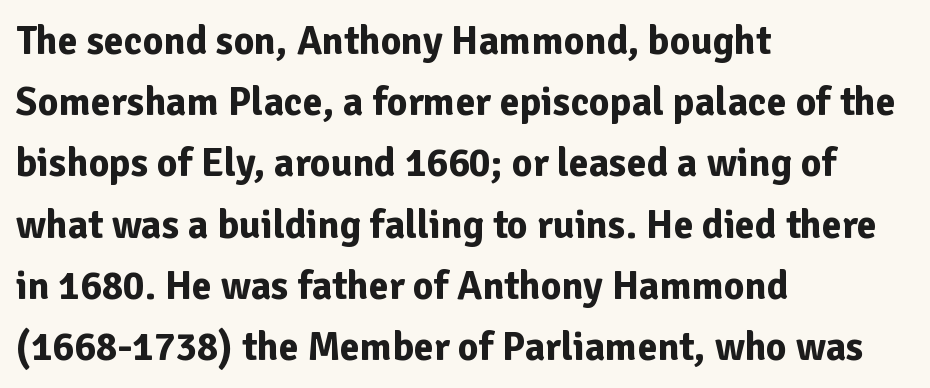
The image shows 40 px bold sans-serif type, upright; set left-aligned, normal line spacing (1.53x), normal letter spacing, not underlined; low stroke contrast and a medium x-height.
